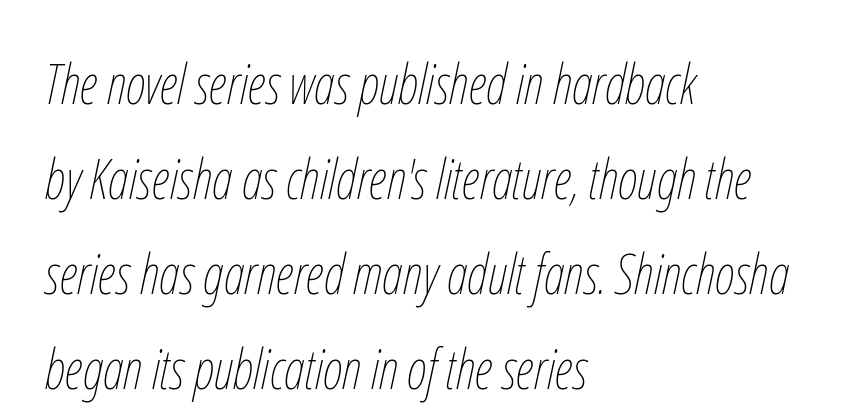
When letters slant like this, we call the style italic. Words float on clear page, feet unadorned. Think standard paragraph weight, or any step lighter than that. The passage shown is typed in a proportional face where columns would drift. Line beginnings align vertically; line endings do not. The letterforms sit shoulder to shoulder at normal distance.
